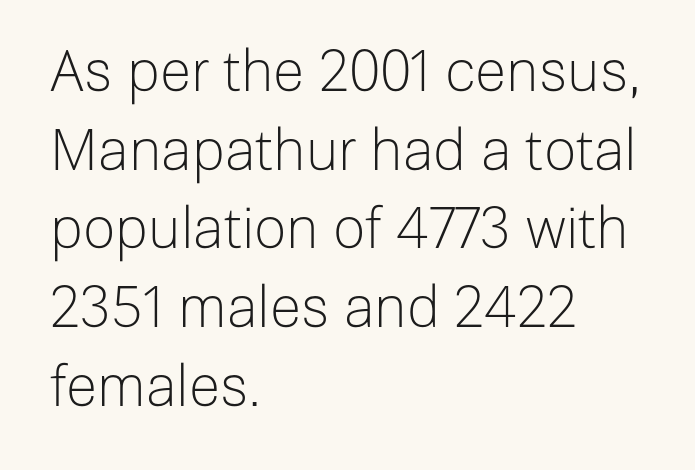
This sample has the flowing, uneven cadence of proportional lettering. The font's upright variant was chosen for this text. Characters follow at the spacing the type designer built in. Is the stroke heavy? The answer is a plain regular-or-lighter. The passage shown is typeset with a sans-serif family. Underline: absent.
